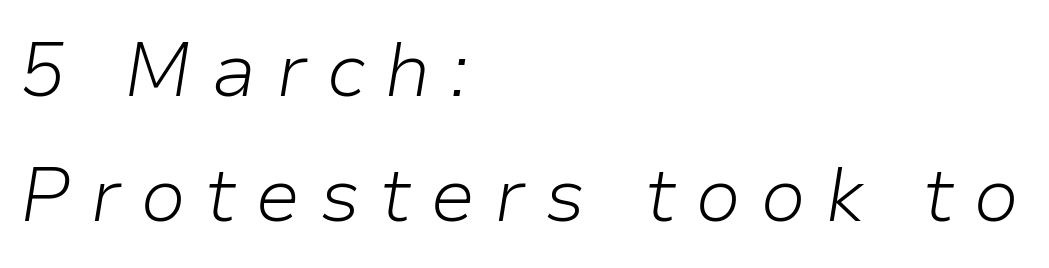
The image shows 76 px light type, italic (leaning right); set left-aligned, normal line spacing (1.65x), unusually wide letter spacing (+0.25 em), not underlined; low stroke contrast and a medium x-height.
